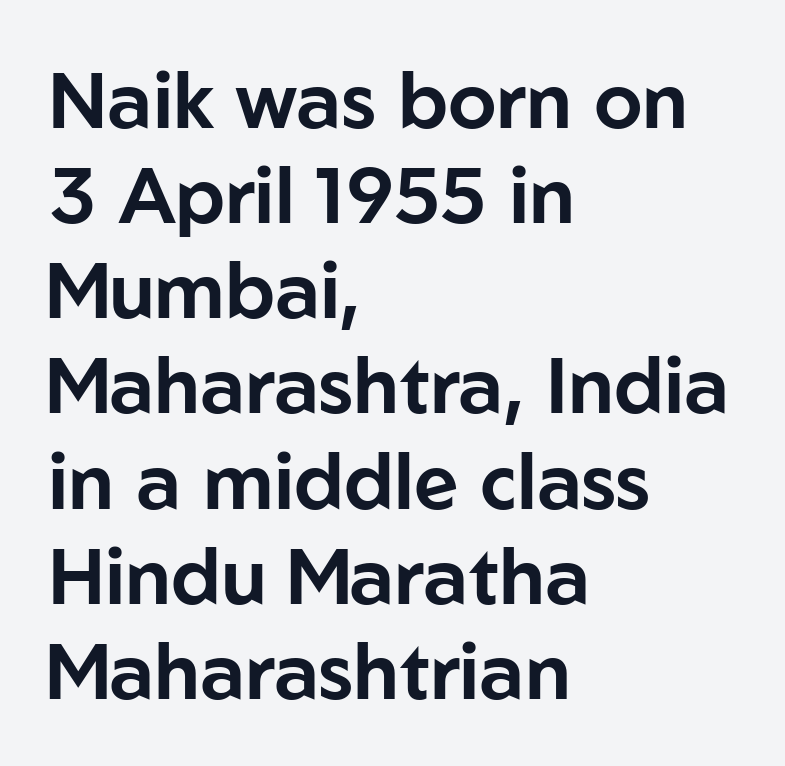
Q: Is the text italic (slanted)? A: No, it is upright.
Q: Is the typeface a serif or a sans-serif typeface? A: Sans-serif.
Q: Is the text underlined? A: No.
Q: How is the paragraph aligned? A: Left-aligned.
Q: Is the spacing between letters normal or unusually wide? A: Normal.
Q: Width (condensed, normal, or wide)? A: Normal.
Q: Stroke contrast? A: Low.
Q: x-height? A: Medium.
Q: Monospaced? A: No.
